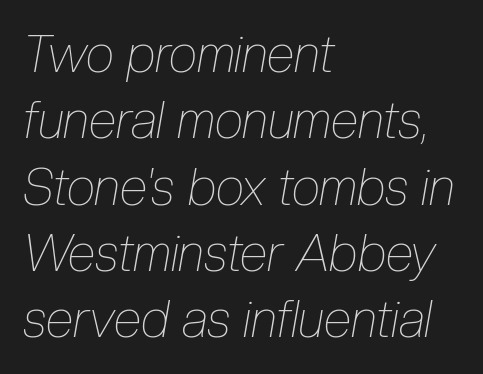
The image shows 51 px thin, condensed type, italic (leaning right); set left-aligned, normal line spacing (1.3x), normal letter spacing, not underlined; low stroke contrast and a medium x-height.
